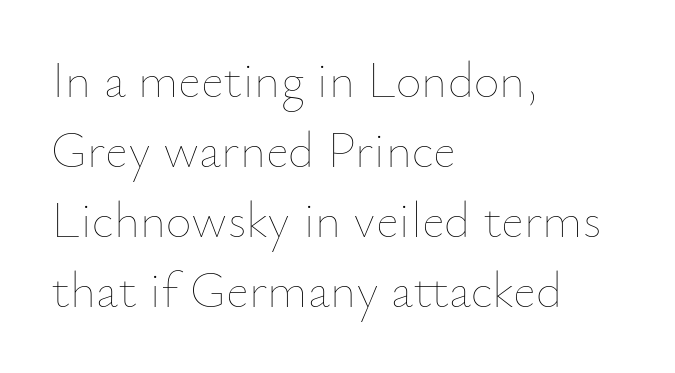
Plain, unruled lines of type. These lines stack with their left ends in a neat column. Caption: face not bold, strokes unweighted. The gaps between neighbouring characters are ordinary and unremarkable. Line spacing here is normal. The face used here is proportionally spaced, like ordinary book or web type.
